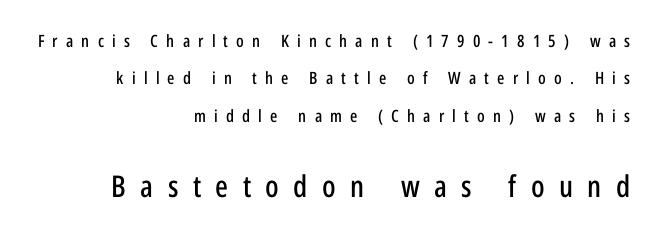
Reading down the block, your eye finds every line finishing at a fixed right position. Think of a printed novel: that variable character pitch is what you see here. The letters stand upright; this is a roman face. Lines of text with bare space underneath.
